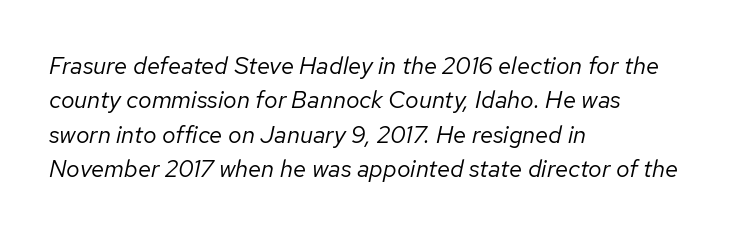
A light-to-regular cut is what we see here. Look at the tracking — it's just the regular setting, nothing added. Is there much room between lines? A standard amount, neither cramped nor airy. These lines were composed using italics.
